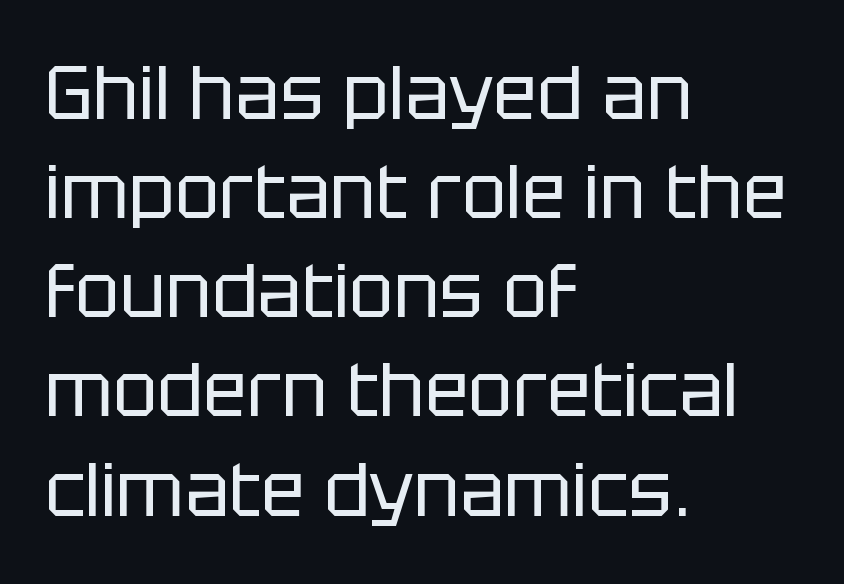
Q: Is the text bold? A: No.
Q: Is the text italic (slanted)? A: No, it is upright.
Q: Is the typeface a serif or a sans-serif typeface? A: Sans-serif.
Q: Is the text underlined? A: No.
Q: How is the paragraph aligned? A: Left-aligned.
Q: Is the spacing between letters normal or unusually wide? A: Normal.
Q: Is the spacing between lines tight, normal or loose? A: Normal.
Q: Width (condensed, normal, or wide)? A: Normal.
Q: Stroke contrast? A: Low.
Q: x-height? A: Large.
Q: Monospaced? A: No.
